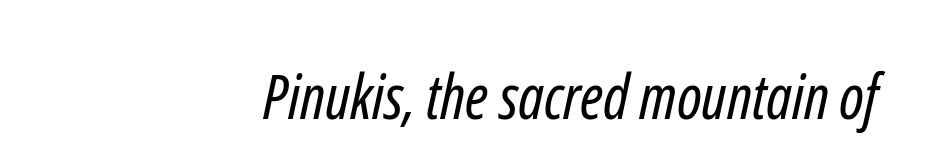
{"serif": "no", "bold": "no", "weight": "regular", "width": "condensed", "stroke_contrast": "low", "x_height": "medium", "monospaced": "no", "underline": "no", "align": "right", "letter_spacing": "normal", "letter_spacing_em": 0.0, "glyph_px": 62}
